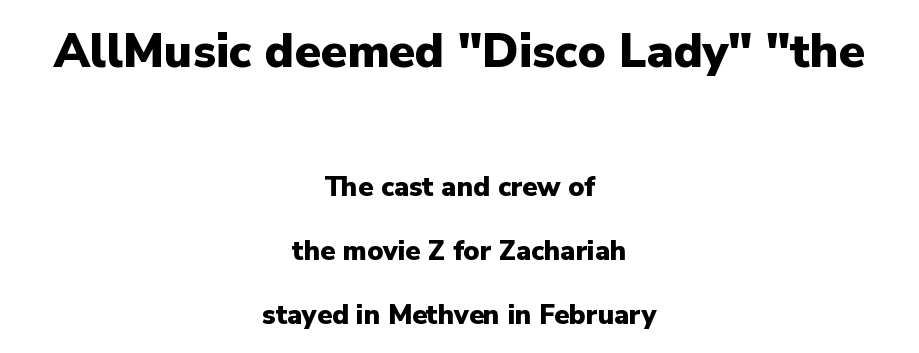
{"serif": "no", "italic": "no", "bold": "yes", "weight": "heavy", "width": "normal", "stroke_contrast": "low", "x_height": "medium", "monospaced": "no", "underline": "no", "align": "center", "line_spacing": "loose", "line_spacing_ratio": 2.37, "letter_spacing": "normal", "letter_spacing_em": 0.0, "larger_block": "first", "size_ratio": 1.74, "glyph_px": 47}
